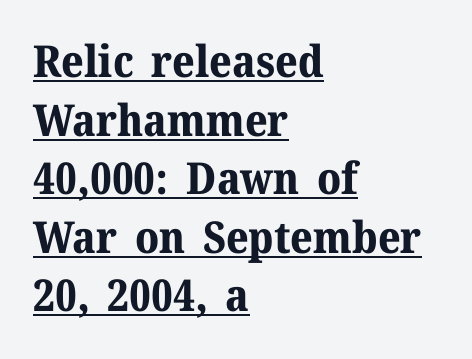
The image shows 44 px bold serif type, upright; set left-aligned, normal line spacing (1.33x), normal letter spacing, underlined; medium stroke contrast and a medium x-height.
